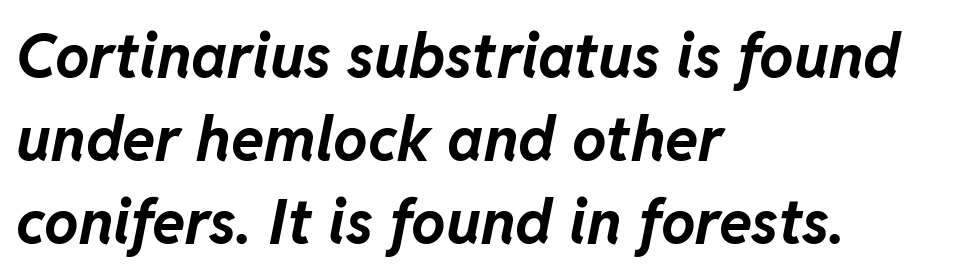
{"italic": "yes", "lean": "right", "slant_degrees": 11, "bold": "yes", "weight": "bold", "width": "normal", "stroke_contrast": "low", "x_height": "medium", "monospaced": "no", "underline": "no", "align": "left", "line_spacing": "normal", "line_spacing_ratio": 1.36, "letter_spacing": "normal", "letter_spacing_em": 0.0, "glyph_px": 61}
